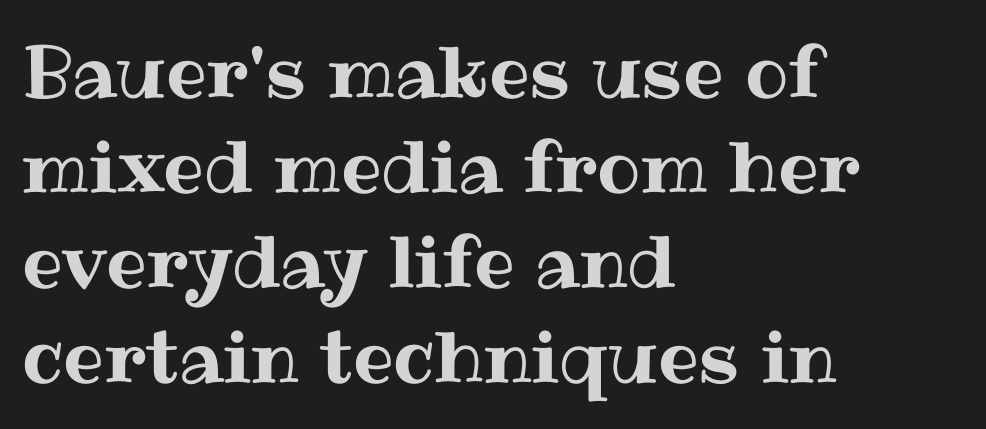
Q: Is the text italic (slanted)? A: No, it is upright.
Q: Is the text underlined? A: No.
Q: How is the paragraph aligned? A: Left-aligned.
Q: Is the spacing between letters normal or unusually wide? A: Normal.
Q: Is the spacing between lines tight, normal or loose? A: Normal.
Q: Width (condensed, normal, or wide)? A: Normal.
Q: Stroke contrast? A: Medium.
Q: x-height? A: Medium.
Q: Monospaced? A: No.
